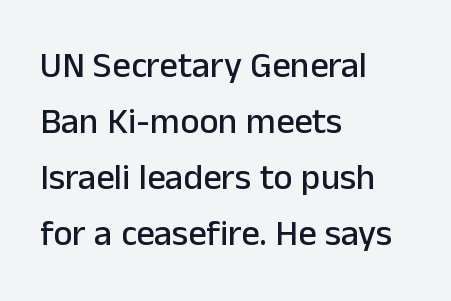
The specimen omits any rule beneath the text block's lines. Standard letterfit; no display-style spreading of the glyphs. Unlike italic type, these characters show no tilt at all. A typesetter would call this proportional, since set widths differ per character. Rows of type keep a routine distance in the vertical direction. Is the block centered? No — it sits flush against the left margin.
